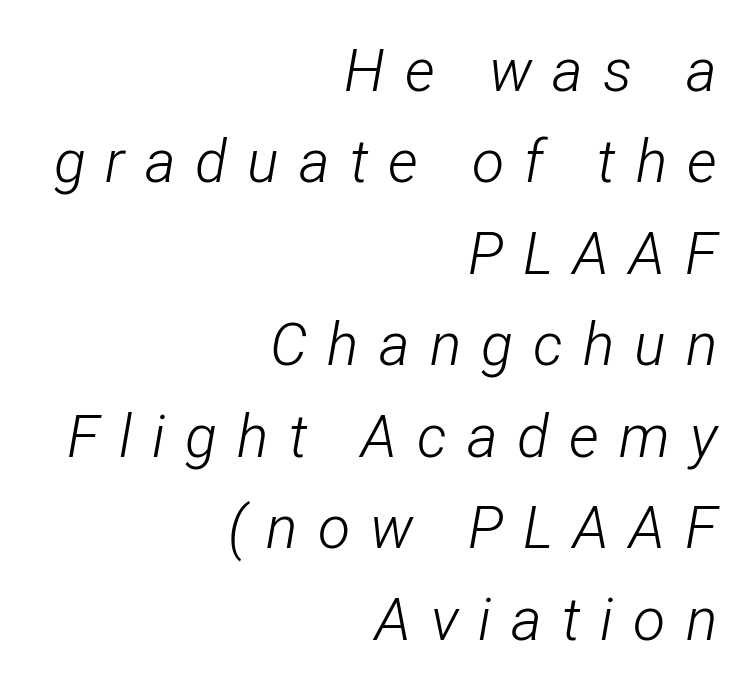
The image shows 59 px light, condensed type, italic (leaning right); set right-aligned, normal line spacing (1.55x), unusually wide letter spacing (+0.34 em), not underlined; low stroke contrast and a medium x-height.
